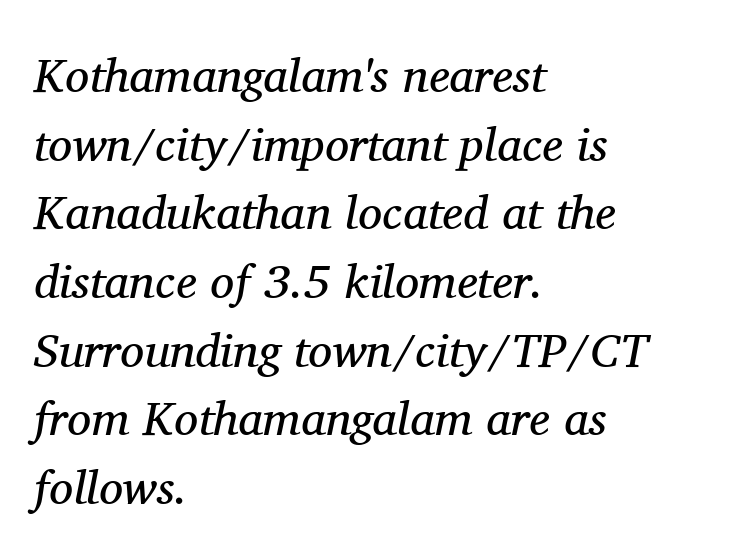
The image shows 48 px regular-weight serif type, italic (leaning right); set left-aligned, normal line spacing (1.43x), normal letter spacing, not underlined; medium stroke contrast and a medium x-height.
